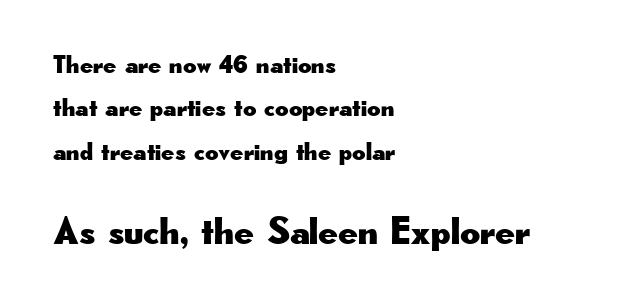
Q: Is the text italic (slanted)? A: No, it is upright.
Q: Is the typeface a serif or a sans-serif typeface? A: Sans-serif.
Q: Is the text underlined? A: No.
Q: How is the paragraph aligned? A: Left-aligned.
Q: Is the spacing between letters normal or unusually wide? A: Normal.
Q: Is the spacing between lines tight, normal or loose? A: Normal.
Q: Which block of text is set in a larger size, the first (top) or the second (bottom)? A: The second (bottom) one.
Q: Width (condensed, normal, or wide)? A: Wide.
Q: Stroke contrast? A: Low.
Q: x-height? A: Small.
Q: Monospaced? A: No.
